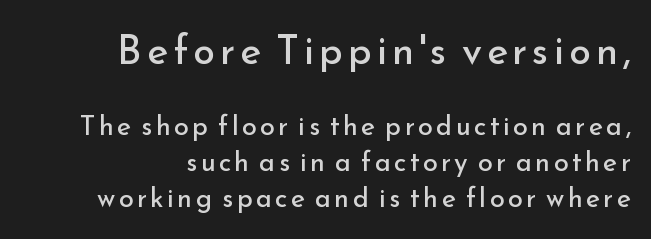
{"serif": "no", "italic": "no", "bold": "no", "weight": "regular", "width": "normal", "stroke_contrast": "low", "x_height": "small", "monospaced": "no", "underline": "no", "align": "right", "line_spacing": "normal", "line_spacing_ratio": 1.33, "larger_block": "first", "size_ratio": 1.48, "glyph_px": 40}
